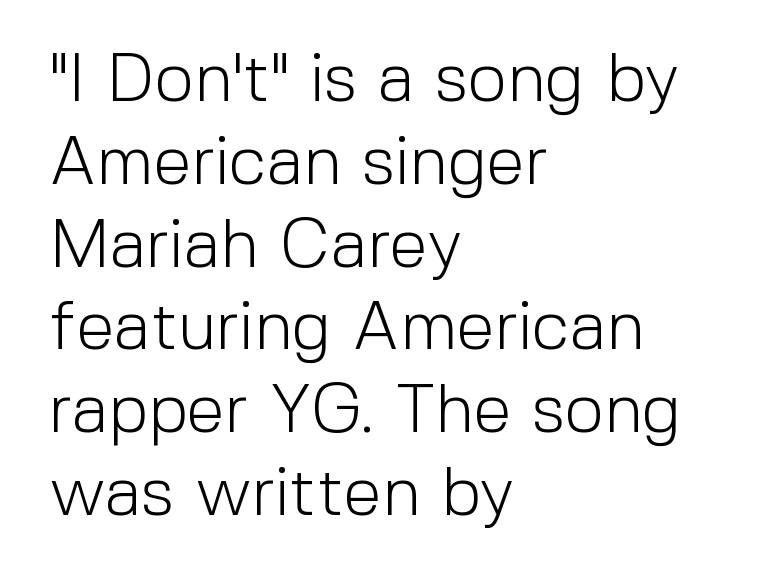
Each letter's strokes conclude bluntly, with no projecting serifs. This sample is left-justified, so line endings fall wherever the words run out. Designer's note — italics off, roman on. Each letter keeps its own natural width here, so spacing adapts to shape.
